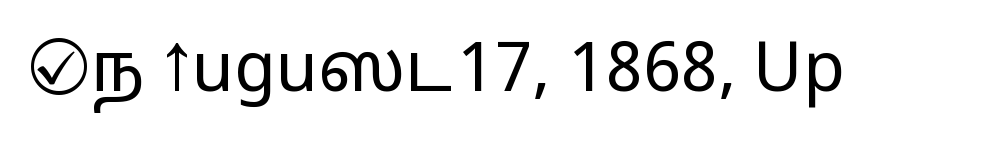
The area under the type is left untouched. How are the letters spaced? Ordinarily, with no added tracking. Looks like regular typesetting: each glyph gets only the width it needs. Do the letters lean? They stand straight.
